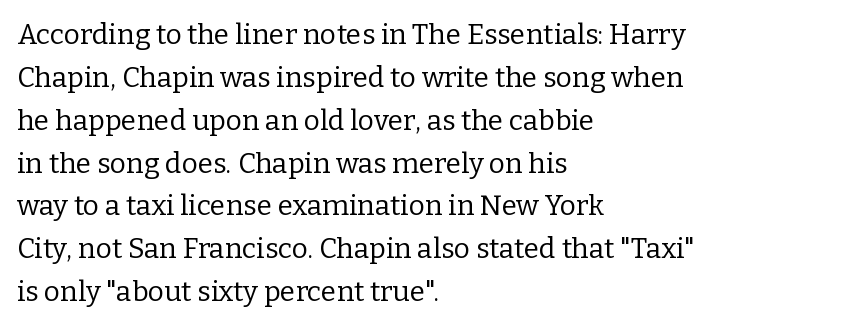
Q: Is the text bold? A: No.
Q: Is the text italic (slanted)? A: No, it is upright.
Q: Is the typeface a serif or a sans-serif typeface? A: Serif.
Q: Is the text underlined? A: No.
Q: How is the paragraph aligned? A: Left-aligned.
Q: Is the spacing between letters normal or unusually wide? A: Normal.
Q: Is the spacing between lines tight, normal or loose? A: Normal.
Q: Width (condensed, normal, or wide)? A: Normal.
Q: Stroke contrast? A: Low.
Q: x-height? A: Medium.
Q: Monospaced? A: No.
